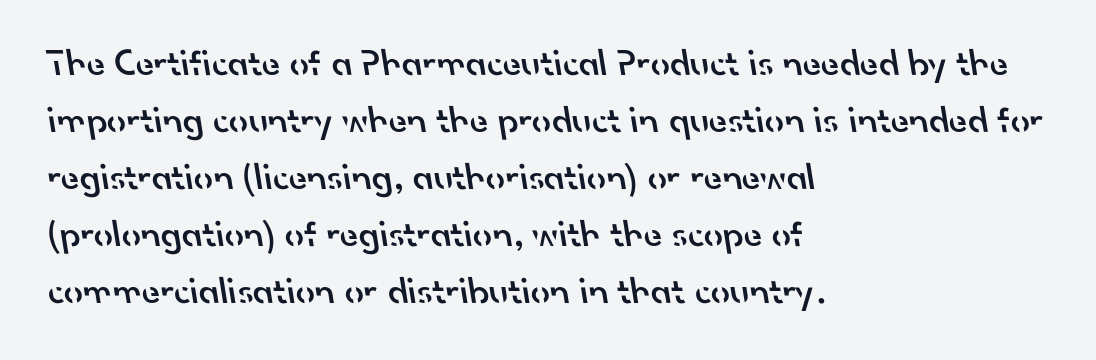
The glyphs in this specimen are sans serif. Each row of text sits above clean, open space. Each word holds together tightly as a unit, with standard inter-letter gaps. The rendering uses natural spacing where letterforms have individual widths. A normal amount of white space separates one row of letters from the next. Casual observation: everything's shoved over to the left.
